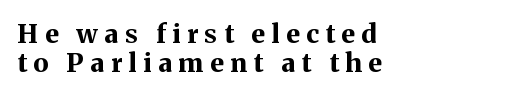
The image shows 26 px bold type, upright; set left-aligned, tight line spacing (1.1x), unusually wide letter spacing (+0.25 em), not underlined.
